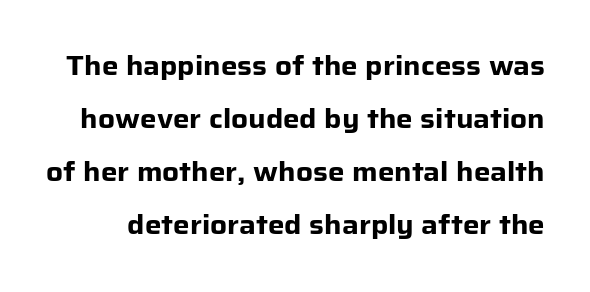
The image shows 26 px bold type, upright; set loose line spacing (2.04x), normal letter spacing, not underlined.
